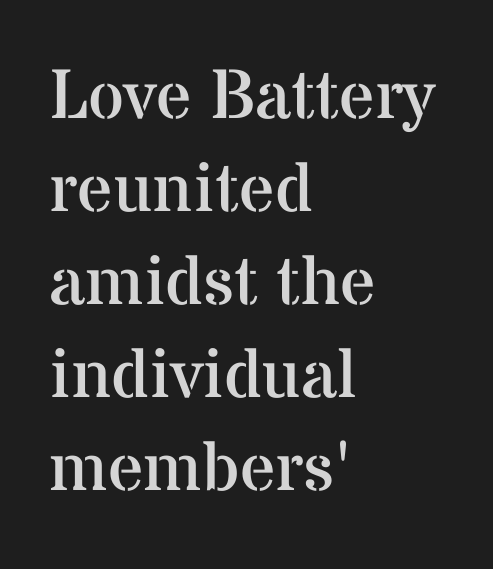
The image shows 70 px regular-weight serif type, upright; set left-aligned, normal line spacing (1.33x), normal letter spacing, not underlined; medium stroke contrast and a medium x-height.
